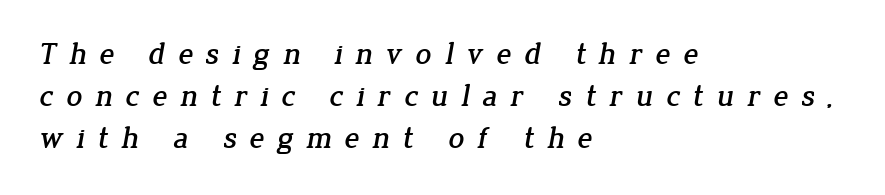
This sample has the flowing, uneven cadence of proportional lettering. Alignment: flush left. Little horizontal feet cap the strokes, marking this as serif type. The tracking jumps out immediately: characters are airy and widely separated. If you measured baseline to baseline, you'd find a middling distance. Only glyphs here, with clear space below each row.
